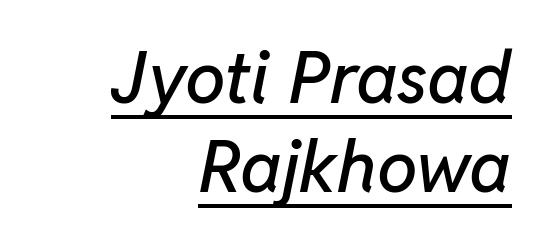
Q: Is the text italic (slanted)? A: Yes, it leans right by about 11 degrees.
Q: Is the text underlined? A: Yes.
Q: How is the paragraph aligned? A: Right-aligned.
Q: Is the spacing between letters normal or unusually wide? A: Normal.
Q: Width (condensed, normal, or wide)? A: Normal.
Q: Stroke contrast? A: Low.
Q: x-height? A: Medium.
Q: Monospaced? A: No.
